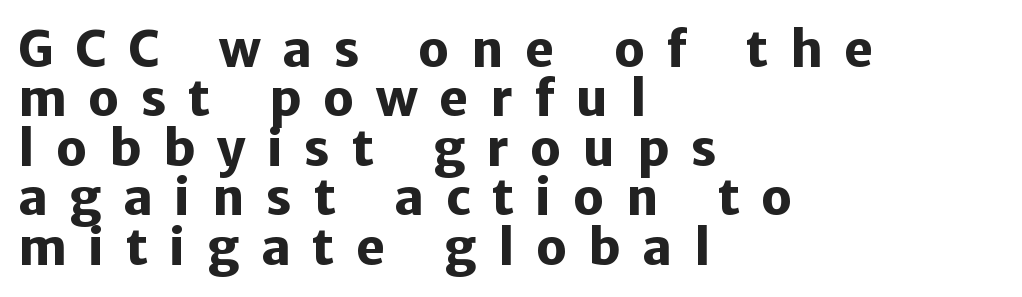
Varying glyph widths throughout — classic text-font behaviour. Upright lettering throughout. There is plenty of visible air inserted between adjacent glyphs. Typeset ragged right — the left edge is the straight one. The space between consecutive lines is stingy.
